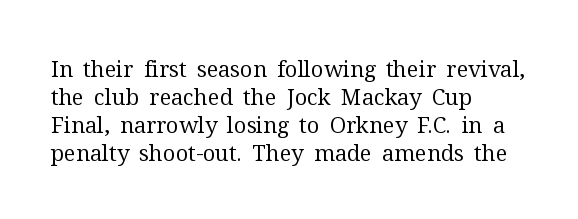
{"italic": "no", "bold": "no", "underline": "no", "align": "left", "line_spacing": "normal", "line_spacing_ratio": 1.27, "letter_spacing": "normal", "letter_spacing_em": 0.0, "glyph_px": 22}
